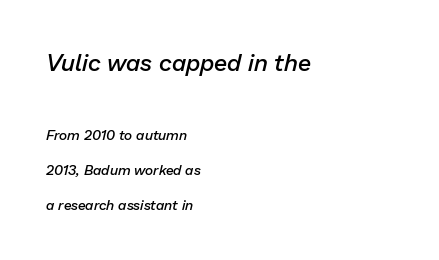
Look at the glyph heights: the upper group is clearly the bigger setting. Type without underlining. Does extra space separate the letters? No, they use regular spacing. These lines are set flush left with a ragged right edge.
